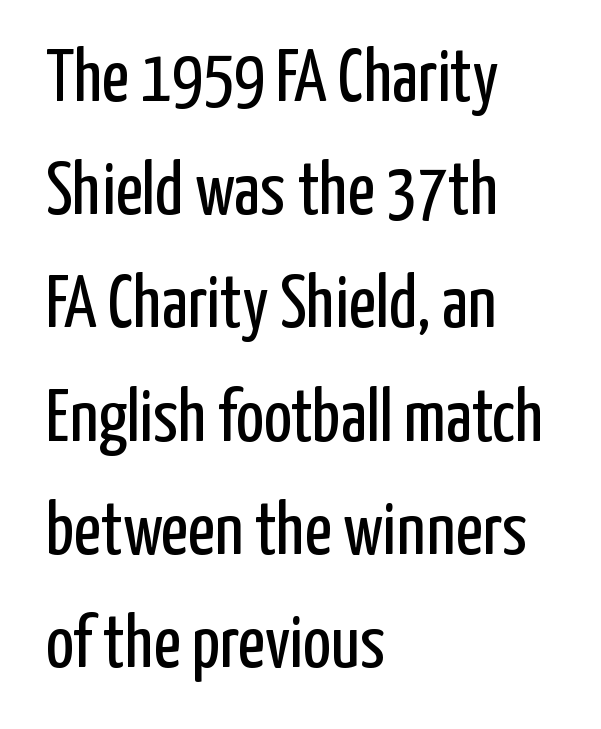
The image shows 74 px regular-weight, condensed sans-serif type, upright; set left-aligned, normal line spacing (1.53x), normal letter spacing, not underlined; low stroke contrast and a medium x-height.
